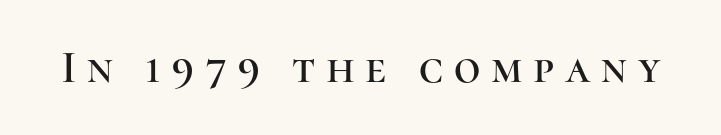
{"serif": "yes", "italic": "no", "width": "normal", "stroke_contrast": "high", "x_height": "medium", "monospaced": "no", "underline": "no", "letter_spacing": "wide", "letter_spacing_em": 0.23, "glyph_px": 46}
